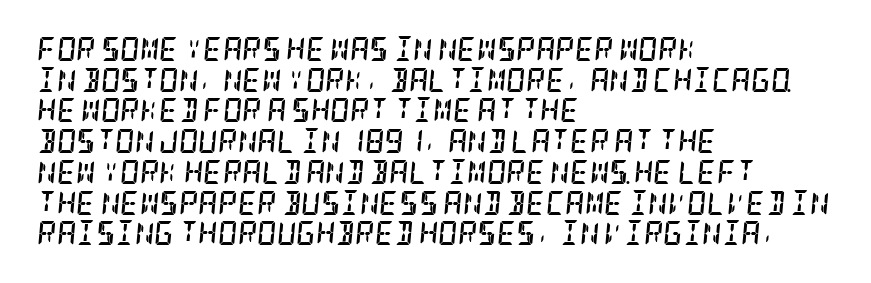
Q: Is the text bold? A: Yes.
Q: Is the text italic (slanted)? A: Yes, it leans right by about 5 degrees.
Q: Is the text underlined? A: No.
Q: How is the paragraph aligned? A: Left-aligned.
Q: Is the spacing between letters normal or unusually wide? A: Normal.
Q: Is the spacing between lines tight, normal or loose? A: Normal.
